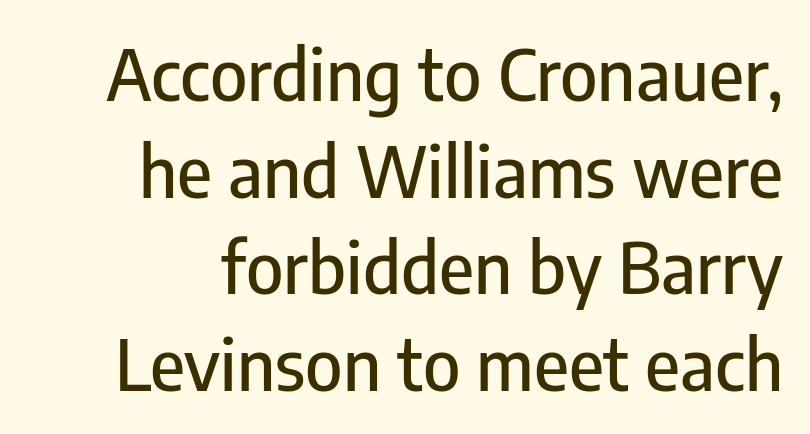
Regarding leading, the lines here are spaced in the standard way. This sample has the flowing, uneven cadence of proportional lettering. Tall strokes in this sample are plumb rather than angled. This sample uses a sans-serif face. The space beneath each line is pristine and unruled.
